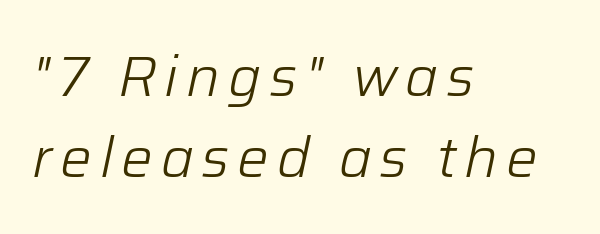
The image shows 56 px light type, italic (leaning right); set left-aligned, normal line spacing (1.44x), not underlined; low stroke contrast and a medium x-height.
